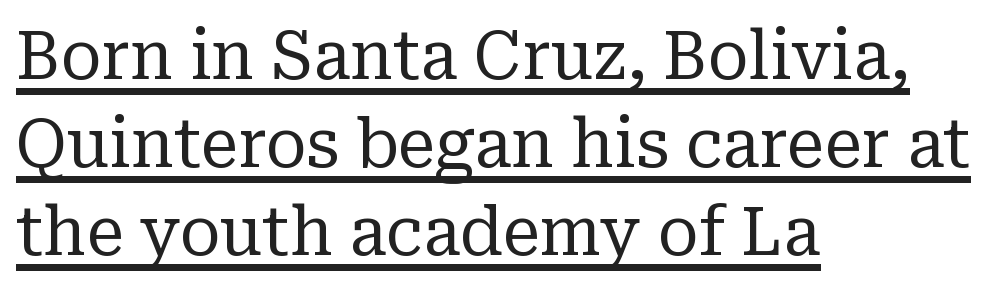
Characters follow at the spacing the type designer built in. The passage shown is typed in a proportional face where columns would drift. The lines in this sample share a left origin and differ only in where they stop. Posture: vertical. Are there feet on the stems? There are — it's a serif. What decoration does the sample have? An underline.
